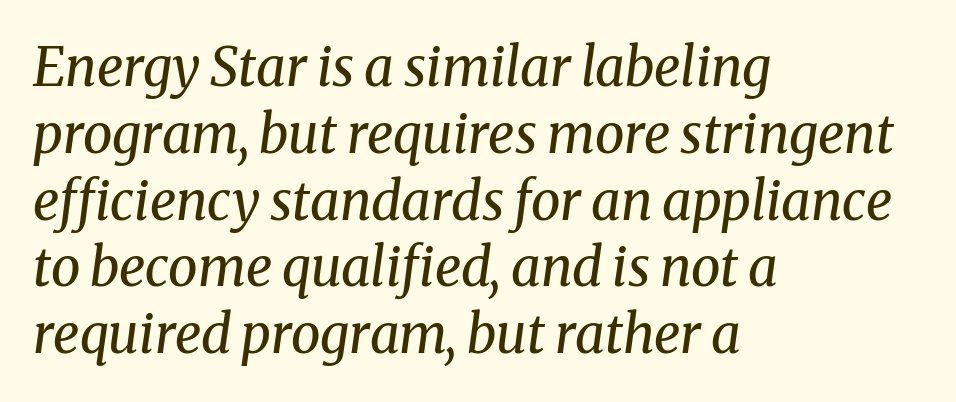
The image shows 53 px regular-weight serif type, italic (leaning right); set left-aligned, normal line spacing (1.26x), normal letter spacing, not underlined; medium stroke contrast and a medium x-height.
